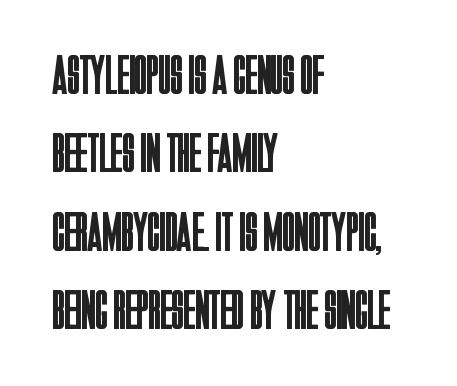
The weight would be labelled regular, book, light, or lighter still. Glyph-to-glyph distance matches everyday printed text. Font category for this specimen: sans-serif. The letters stand upright; this is a roman face. Quick note: interline space is typical. These lines are rendered in a variable-pitch font.
